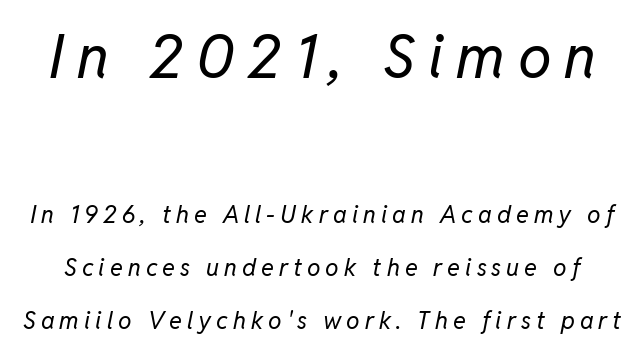
These two chunks differ in scale, with the top chunk taking the larger measure. Notice the wide empty band between every row — that's loose leading. Do the characters align in a grid? No, the font is proportional. In terms of posture, this sample is oblique. The baseline area is clear. Tracking here is generous; glyphs stand well apart from one another.
